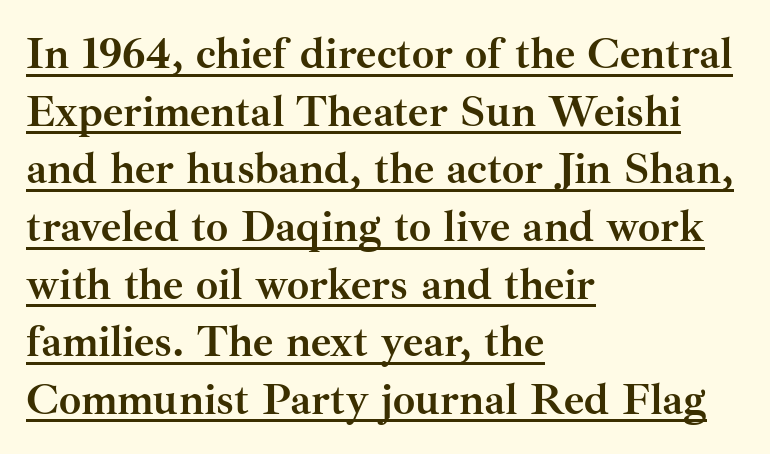
Students, observe: this is what conventionally led text looks like. Plenty of ink on the page — the face is bold. The face used here is seriffed, in the tradition of book romans. Ordinary non-slanted type is in use.
